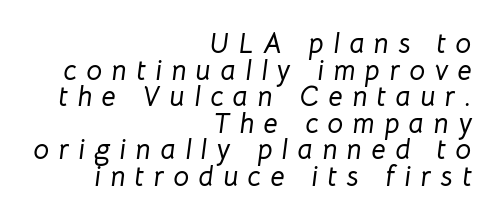
Q: Is the text italic (slanted)? A: Yes, it leans right by about 8 degrees.
Q: Is the text underlined? A: No.
Q: How is the paragraph aligned? A: Right-aligned.
Q: Is the spacing between letters normal or unusually wide? A: Unusually wide.
Q: Is the spacing between lines tight, normal or loose? A: Tight.
Q: Width (condensed, normal, or wide)? A: Normal.
Q: Stroke contrast? A: Low.
Q: x-height? A: Medium.
Q: Monospaced? A: No.
